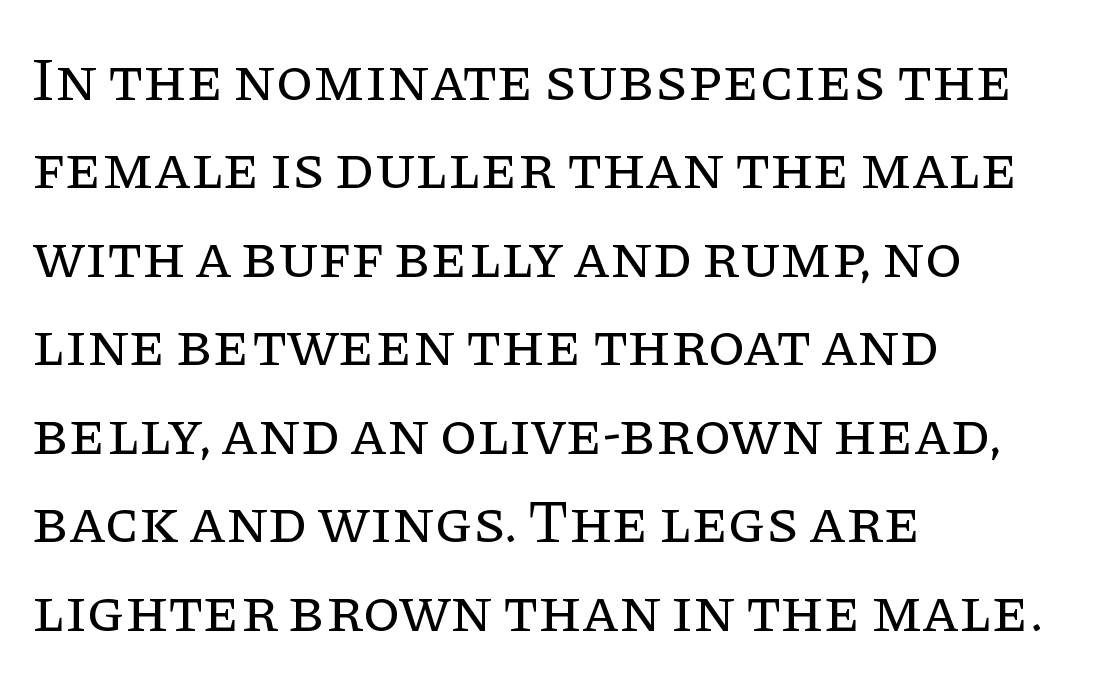
Line beginnings align vertically; line endings do not. The strip under each line holds only bare page. Rows of type keep a routine distance in the vertical direction. Nope, not italic — everything's standing straight.
